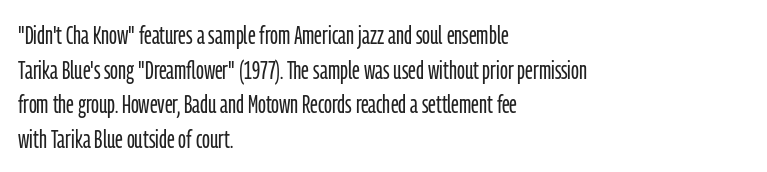
The image shows 26 px text type, upright; set left-aligned, normal line spacing (1.33x), normal letter spacing, not underlined.
